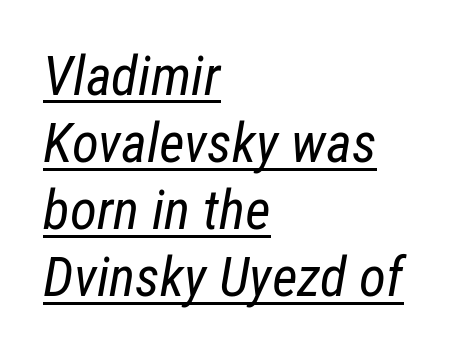
The image shows 55 px regular-weight, condensed type, italic (leaning right); set left-aligned, line spacing 1.22x, normal letter spacing, underlined; low stroke contrast and a medium x-height.
